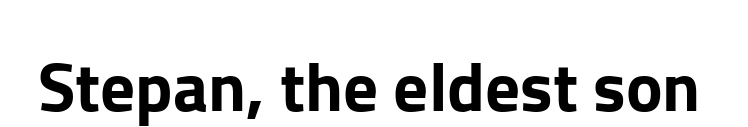
Is there any slant? The stems are plumb. Has an underline been added? It has not. Think of a printed novel: that variable character pitch is what you see here. The letterforms sit shoulder to shoulder at normal distance.
